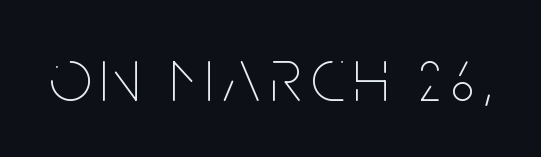
Q: Is the text bold? A: No.
Q: Is the text italic (slanted)? A: No, it is upright.
Q: Is the text underlined? A: No.
Q: Width (condensed, normal, or wide)? A: Condensed.
Q: Stroke contrast? A: Low.
Q: x-height? A: Large.
Q: Monospaced? A: No.
